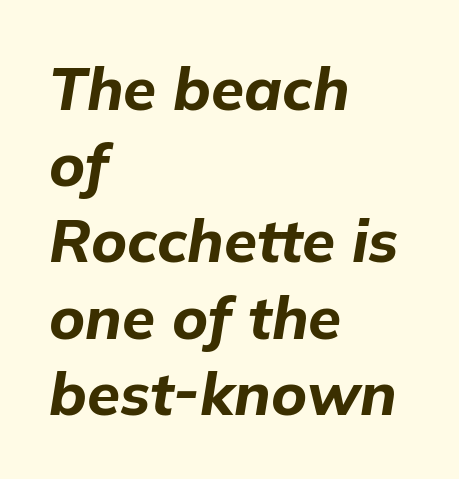
{"italic": "yes", "lean": "right", "slant_degrees": 9, "bold": "yes", "weight": "bold", "width": "normal", "stroke_contrast": "low", "x_height": "medium", "monospaced": "no", "underline": "no", "align": "left", "line_spacing": "normal", "line_spacing_ratio": 1.27, "letter_spacing": "normal", "letter_spacing_em": 0.0, "glyph_px": 60}
